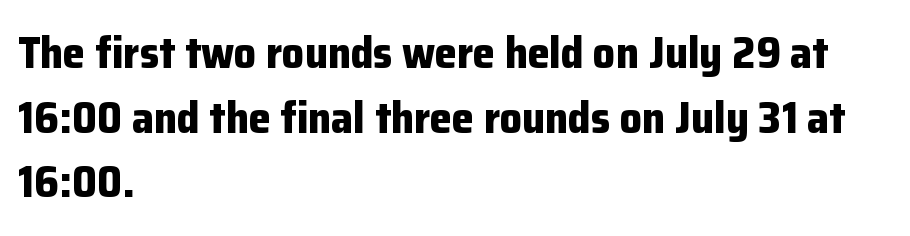
Q: Is the text bold? A: Yes.
Q: Is the text italic (slanted)? A: No, it is upright.
Q: Is the typeface a serif or a sans-serif typeface? A: Sans-serif.
Q: Is the text underlined? A: No.
Q: How is the paragraph aligned? A: Left-aligned.
Q: Is the spacing between letters normal or unusually wide? A: Normal.
Q: Is the spacing between lines tight, normal or loose? A: Normal.
Q: Width (condensed, normal, or wide)? A: Normal.
Q: Stroke contrast? A: Low.
Q: x-height? A: Medium.
Q: Monospaced? A: No.
